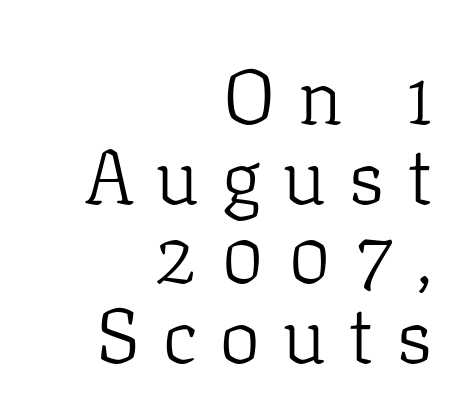
Bold? No — there's no thickening of the strokes. This rendering features lettering with no underline. Unlike a clean sans, this face finishes its strokes with serifs. This sample is right-justified, so line beginnings fall wherever the words allow. When letters stand straight like this, we call the style roman or upright.
